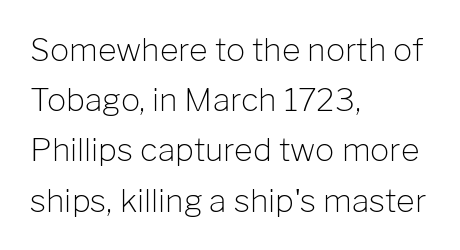
Q: Is the text bold? A: No.
Q: Is the text italic (slanted)? A: No, it is upright.
Q: Is the typeface a serif or a sans-serif typeface? A: Sans-serif.
Q: Is the text underlined? A: No.
Q: How is the paragraph aligned? A: Left-aligned.
Q: Is the spacing between letters normal or unusually wide? A: Normal.
Q: Is the spacing between lines tight, normal or loose? A: Normal.
Q: Width (condensed, normal, or wide)? A: Normal.
Q: Stroke contrast? A: Low.
Q: x-height? A: Medium.
Q: Monospaced? A: No.
